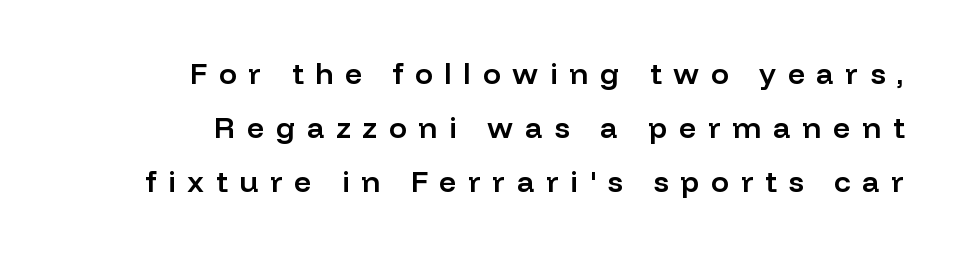
Characters follow at a spacing far wider than the type designer built in. Regarding serifs, this sample does without them. Caption: semibold face, moderately heavy strokes. The strip under each line holds only bare page.
